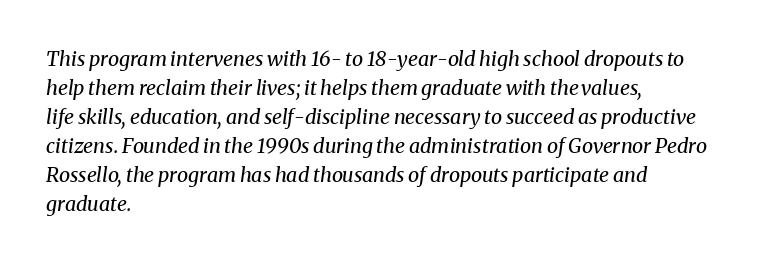
The ragged edge is on the right, which tells us the setting is flush left. Weight: regular or lighter. The designer left line spacing at the default. Unmarked baselines from the first word to the last.
